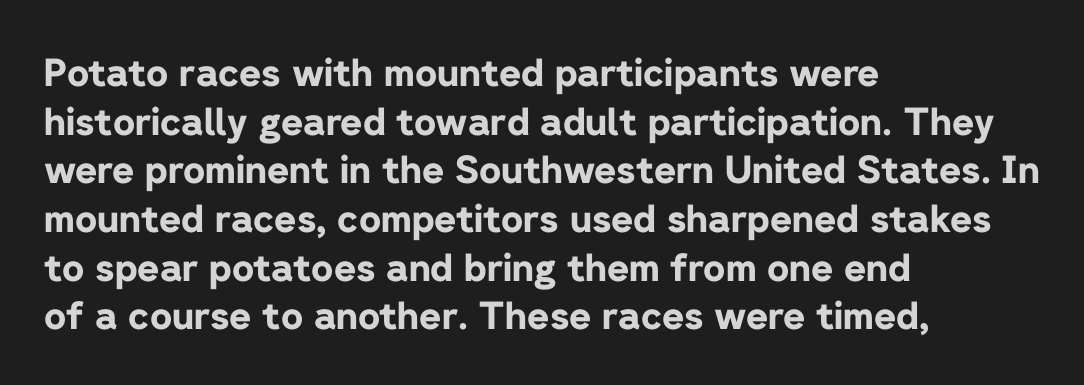
{"serif": "no", "italic": "no", "bold": "yes", "weight": "bold", "width": "normal", "stroke_contrast": "low", "x_height": "medium", "monospaced": "no", "underline": "no", "align": "left", "line_spacing": "normal", "line_spacing_ratio": 1.28, "letter_spacing": "normal", "letter_spacing_em": 0.0, "glyph_px": 38}
